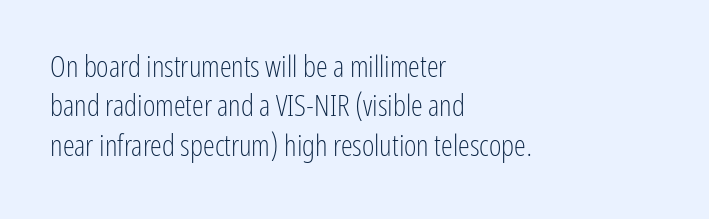
The image shows 30 px light, condensed sans-serif type, upright; set left-aligned, normal line spacing (1.31x), normal letter spacing, not underlined; low stroke contrast and a medium x-height.
